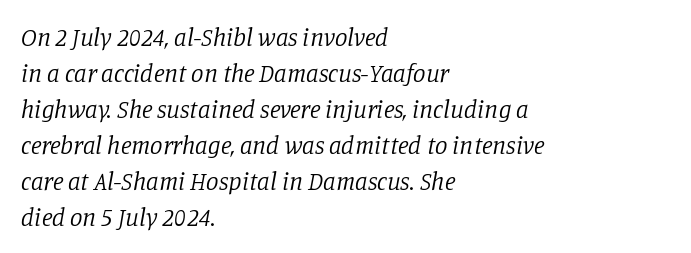
Q: Is the text bold? A: No.
Q: Is the text italic (slanted)? A: Yes, it leans right by about 11 degrees.
Q: Is the text underlined? A: No.
Q: How is the paragraph aligned? A: Left-aligned.
Q: Is the spacing between letters normal or unusually wide? A: Normal.
Q: Is the spacing between lines tight, normal or loose? A: Normal.
